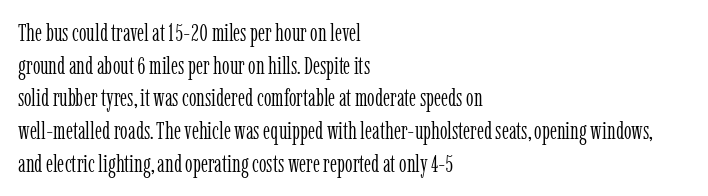
Plain, unruled lines of type. Ordinary non-slanted type is in use. Does extra space separate the letters? No, they use regular spacing. This is not heavy type; no bold has been used. These lines sit exactly where default settings would place them. Reading down the block, your eye returns to a fixed left position each line.
